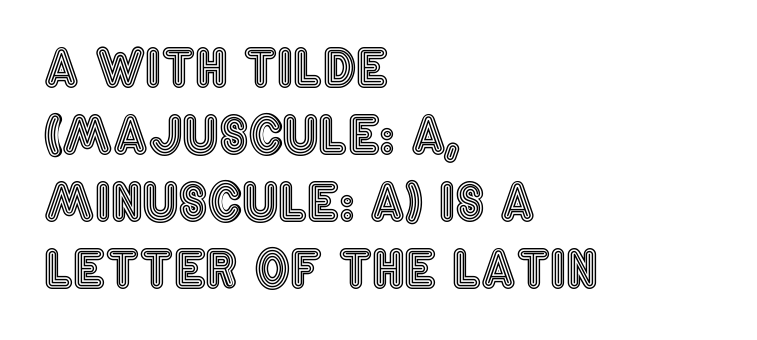
Clear beneath every line of the passage. The gaps between neighbouring characters are ordinary and unremarkable. Summary of vertical rhythm: regular, with standard interline spacing. The letters advance in unequal steps, a hallmark of proportional type.
